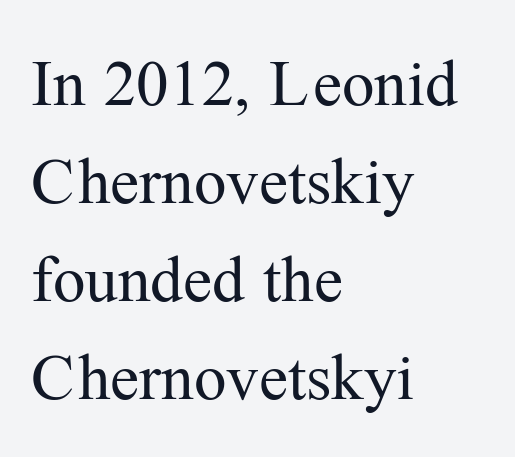
{"serif": "yes", "italic": "no", "bold": "no", "weight": "regular", "width": "normal", "stroke_contrast": "medium", "x_height": "medium", "monospaced": "no", "underline": "no", "align": "left", "line_spacing": "normal", "line_spacing_ratio": 1.51, "letter_spacing": "normal", "letter_spacing_em": 0.0, "glyph_px": 65}
